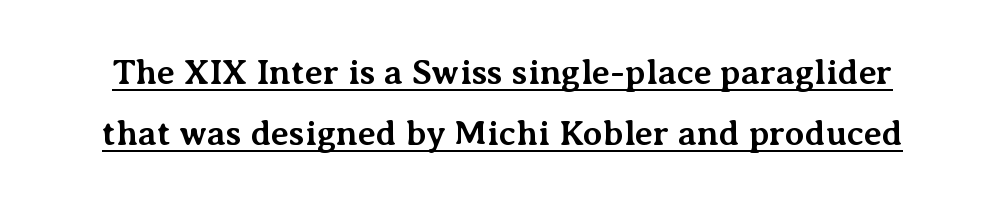
Weight check: bold — yes, fully. This is underlined copy, the kind a proofreader might mark for attention. Tracking value appears to be zero — textbook default spacing. Does the lettering tilt? It doesn't — this is upright.
